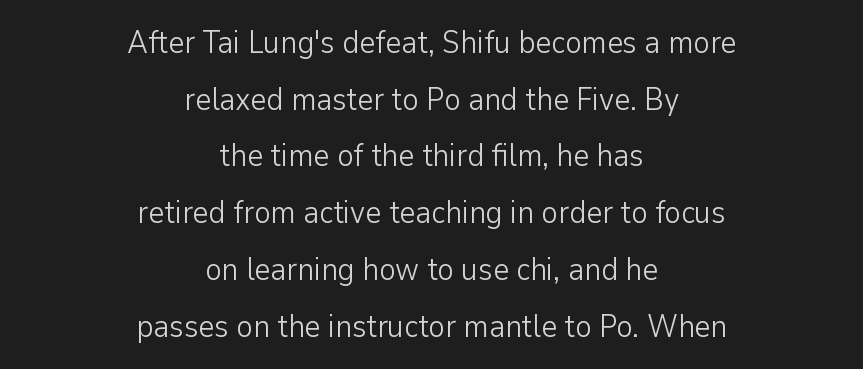
Q: Is the text bold? A: No.
Q: Is the text italic (slanted)? A: No, it is upright.
Q: Is the typeface a serif or a sans-serif typeface? A: Sans-serif.
Q: Is the text underlined? A: No.
Q: How is the paragraph aligned? A: Centered.
Q: Is the spacing between letters normal or unusually wide? A: Normal.
Q: Width (condensed, normal, or wide)? A: Normal.
Q: Stroke contrast? A: Low.
Q: x-height? A: Medium.
Q: Monospaced? A: No.
